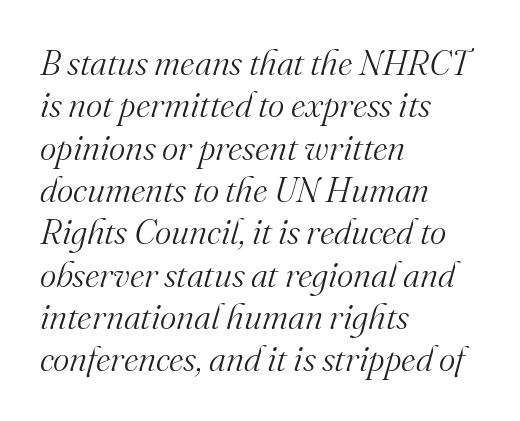
The image shows 35 px light serif type, italic (leaning right); set left-aligned, line spacing 1.21x, normal letter spacing, not underlined; medium stroke contrast and a small x-height.
